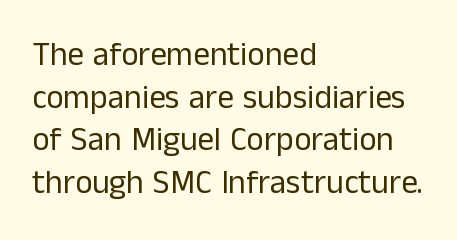
{"serif": "no", "italic": "no", "bold": "no", "weight": "regular", "width": "normal", "stroke_contrast": "low", "x_height": "medium", "monospaced": "no", "underline": "no", "align": "left", "line_spacing": "normal", "line_spacing_ratio": 1.29, "letter_spacing": "normal", "letter_spacing_em": 0.0, "glyph_px": 33}
